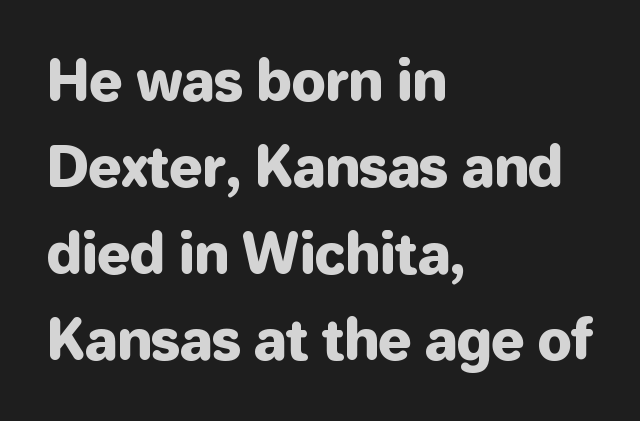
{"serif": "no", "italic": "no", "width": "normal", "stroke_contrast": "low", "x_height": "medium", "monospaced": "no", "underline": "no", "align": "left", "line_spacing": "normal", "line_spacing_ratio": 1.57, "letter_spacing": "normal", "letter_spacing_em": 0.0, "glyph_px": 55}
